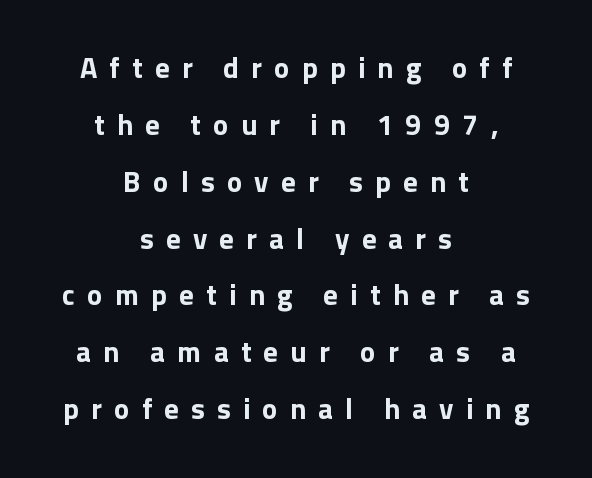
{"serif": "no", "italic": "no", "bold": "yes", "weight": "bold", "width": "normal", "stroke_contrast": "low", "x_height": "medium", "monospaced": "no", "underline": "no", "align": "center", "line_spacing": "loose", "line_spacing_ratio": 1.96, "letter_spacing": "wide", "letter_spacing_em": 0.42, "glyph_px": 29}
